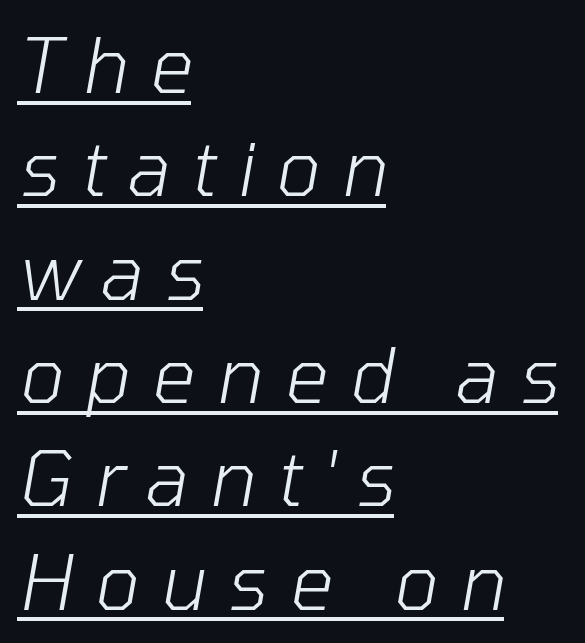
You could not count columns in this text — the font is proportionally spaced. If you measured baseline to baseline, you'd find a middling distance. Horizontally, the lines are justified to the leading edge only. The weight tops out at a normal text grade. These lines were composed using italics. A typographer would call this underscored text.
